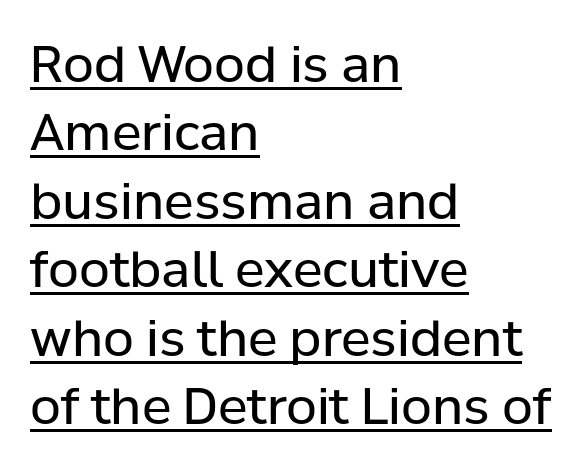
The image shows 50 px regular-weight sans-serif type, upright; set left-aligned, normal line spacing (1.37x), normal letter spacing, underlined; low stroke contrast and a medium x-height.
